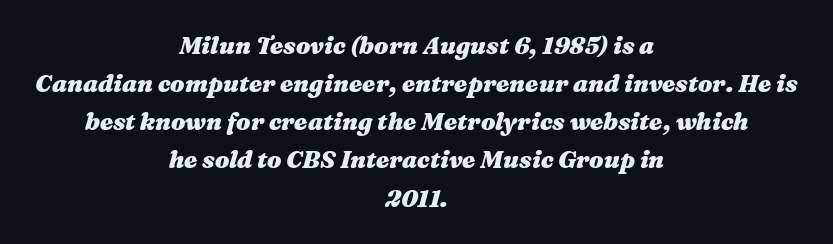
Words float on clear page, feet unadorned. The glyphs look as if they've been sheared to an angle. How are the letters spaced? Ordinarily, with no added tracking. The compositor balanced each line on the midline.
